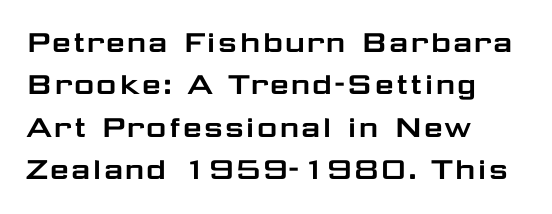
The image shows 35 px wide sans-serif type, upright; set left-aligned, line spacing 1.21x, normal letter spacing, not underlined; low stroke contrast and a medium x-height.
